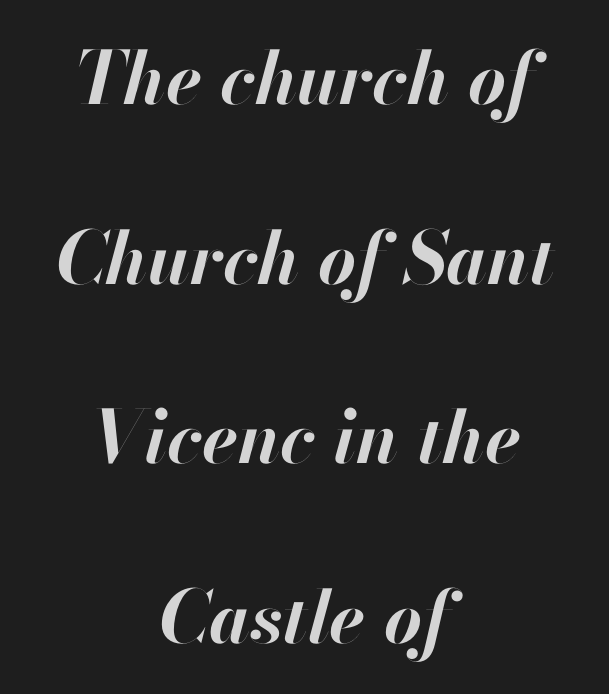
The image shows 73 px bold type, italic (leaning right); set centered, loose line spacing (2.46x), normal letter spacing, not underlined; high stroke contrast and a small x-height.
